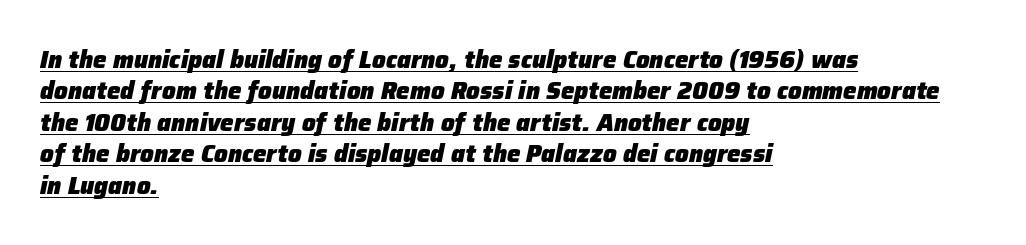
{"italic": "yes", "lean": "right", "slant_degrees": 12, "bold": "yes", "underline": "yes", "align": "left", "line_spacing": "normal", "line_spacing_ratio": 1.31, "letter_spacing": "normal", "letter_spacing_em": 0.0, "glyph_px": 24}
